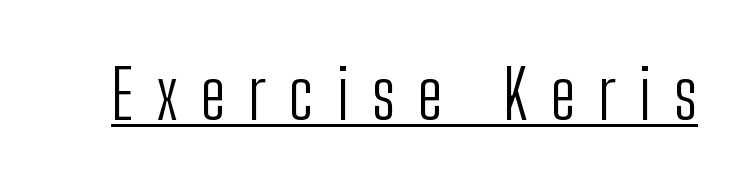
{"serif": "no", "italic": "no", "bold": "no", "weight": "light", "width": "condensed", "stroke_contrast": "low", "x_height": "medium", "monospaced": "no", "underline": "yes", "letter_spacing": "wide", "letter_spacing_em": 0.35, "glyph_px": 67}
